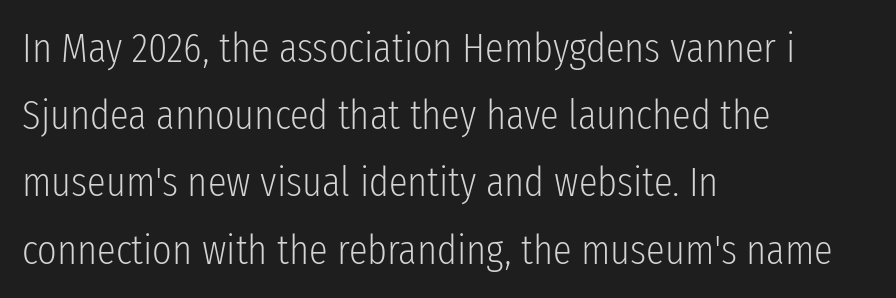
Q: Is the text bold? A: No.
Q: Is the text italic (slanted)? A: No, it is upright.
Q: Is the typeface a serif or a sans-serif typeface? A: Sans-serif.
Q: Is the text underlined? A: No.
Q: How is the paragraph aligned? A: Left-aligned.
Q: Is the spacing between letters normal or unusually wide? A: Normal.
Q: Is the spacing between lines tight, normal or loose? A: Normal.
Q: Width (condensed, normal, or wide)? A: Condensed.
Q: Stroke contrast? A: Low.
Q: x-height? A: Medium.
Q: Monospaced? A: No.
